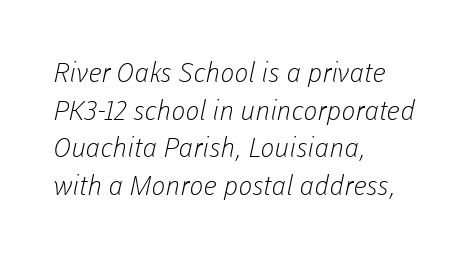
{"bold": "no", "underline": "no", "align": "left", "line_spacing": "normal", "line_spacing_ratio": 1.39, "letter_spacing": "normal", "letter_spacing_em": 0.0, "glyph_px": 27}
